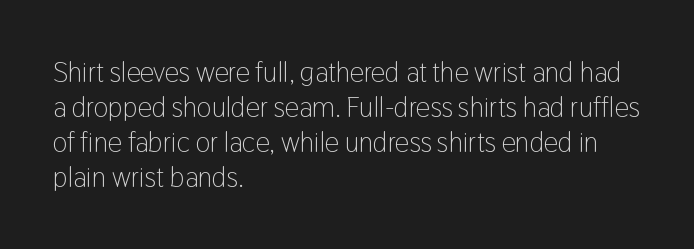
Is this a sans? Yes — the strokes have no serifs. The lines are quadded left. Any mark beneath the type? The region is blank. Weight: not bold — regular or lighter. The rendering uses a moderate line-height, typical for paragraphs.
